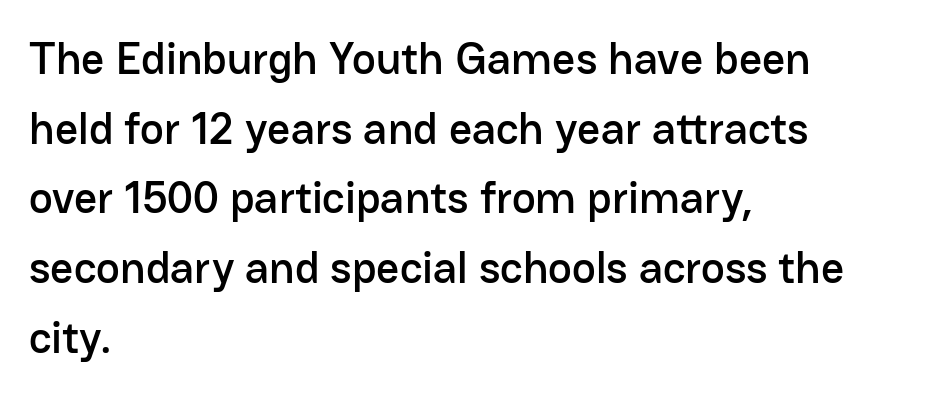
{"serif": "no", "italic": "no", "width": "normal", "stroke_contrast": "low", "x_height": "medium", "monospaced": "no", "underline": "no", "align": "left", "line_spacing": "normal", "line_spacing_ratio": 1.55, "letter_spacing": "normal", "letter_spacing_em": 0.0, "glyph_px": 45}
